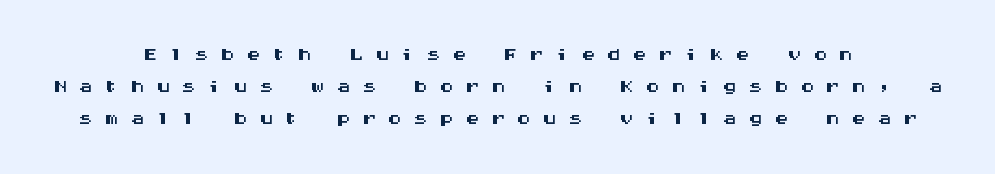
These lines stack symmetrically, like a column narrowing and widening about its center. The rendering inserts visible extra space after every character. Letterform terminals end flat and unadorned throughout the passage. Any mark beneath the type? The region is blank. The rendering uses a small line-height, squeezing the rows.
